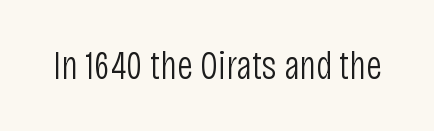
The image shows 40 px light, condensed sans-serif type, upright; set normal letter spacing, not underlined; low stroke contrast and a large x-height.
